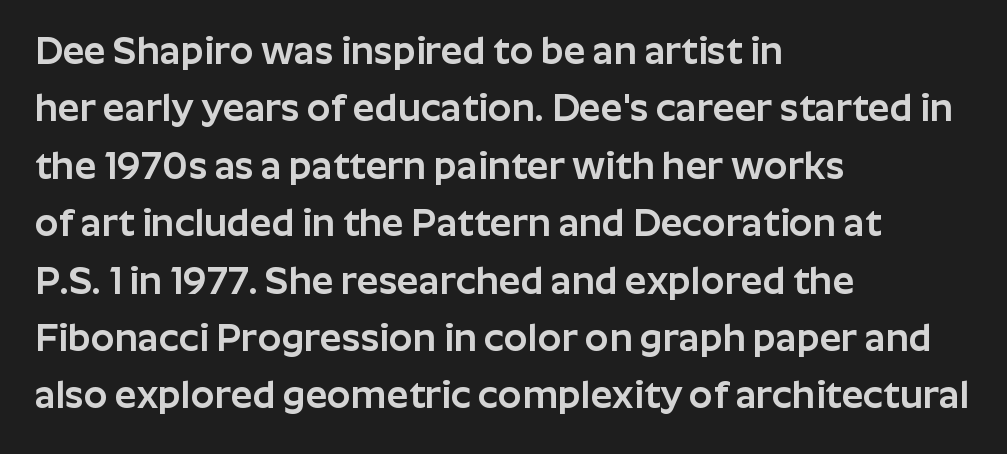
Q: Is the text italic (slanted)? A: No, it is upright.
Q: Is the typeface a serif or a sans-serif typeface? A: Sans-serif.
Q: Is the text underlined? A: No.
Q: How is the paragraph aligned? A: Left-aligned.
Q: Is the spacing between letters normal or unusually wide? A: Normal.
Q: Is the spacing between lines tight, normal or loose? A: Normal.
Q: Width (condensed, normal, or wide)? A: Normal.
Q: Stroke contrast? A: Low.
Q: x-height? A: Medium.
Q: Monospaced? A: No.
